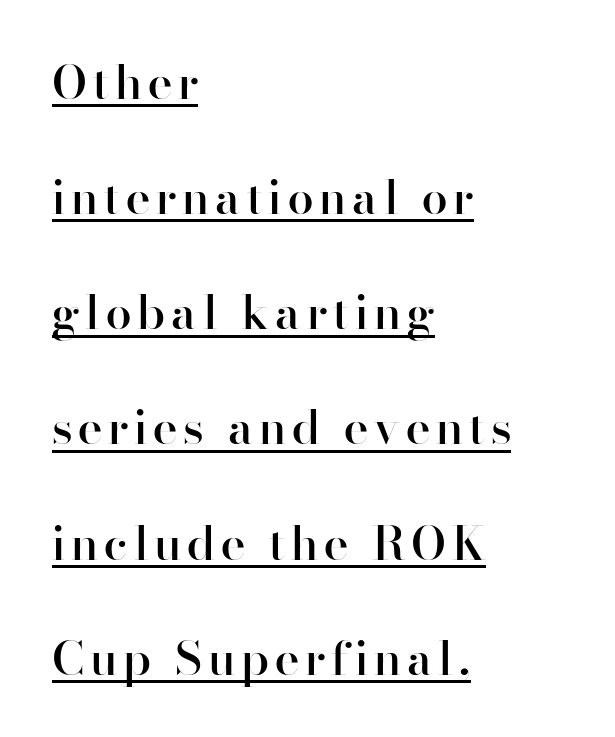
Q: Is the text bold? A: Semi-bold.
Q: Is the text italic (slanted)? A: No, it is upright.
Q: Is the typeface a serif or a sans-serif typeface? A: Sans-serif.
Q: Is the text underlined? A: Yes.
Q: How is the paragraph aligned? A: Left-aligned.
Q: Is the spacing between lines tight, normal or loose? A: Loose.
Q: Width (condensed, normal, or wide)? A: Normal.
Q: Stroke contrast? A: High.
Q: x-height? A: Small.
Q: Monospaced? A: No.
